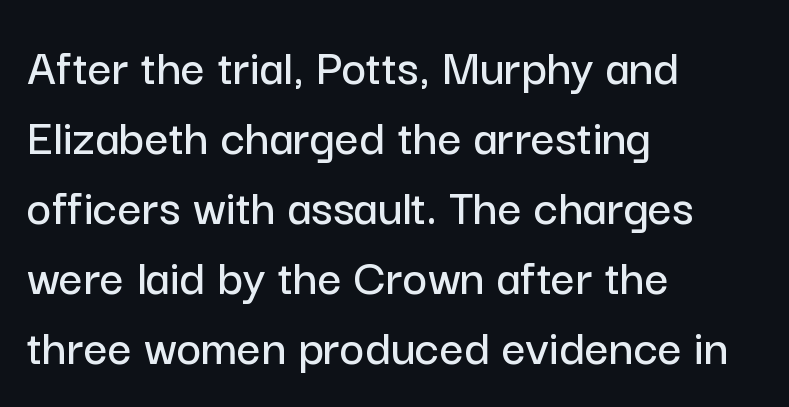
{"serif": "no", "italic": "no", "width": "normal", "stroke_contrast": "low", "x_height": "medium", "monospaced": "no", "underline": "no", "align": "left", "line_spacing": "normal", "line_spacing_ratio": 1.32, "letter_spacing": "normal", "letter_spacing_em": 0.0, "glyph_px": 53}
